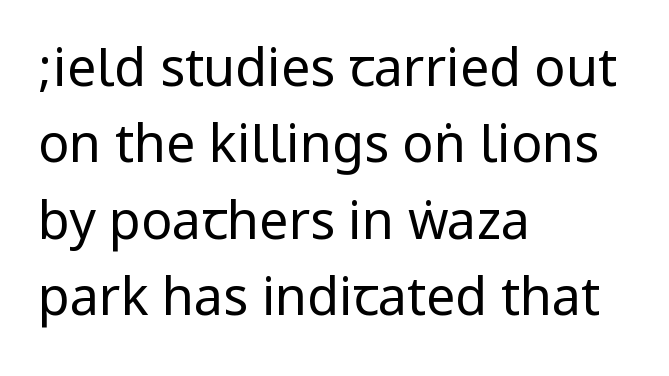
Q: Is the text bold? A: No.
Q: Is the text italic (slanted)? A: No, it is upright.
Q: Is the typeface a serif or a sans-serif typeface? A: Sans-serif.
Q: Is the text underlined? A: No.
Q: How is the paragraph aligned? A: Left-aligned.
Q: Is the spacing between letters normal or unusually wide? A: Normal.
Q: Is the spacing between lines tight, normal or loose? A: Normal.
Q: Width (condensed, normal, or wide)? A: Condensed.
Q: Stroke contrast? A: Low.
